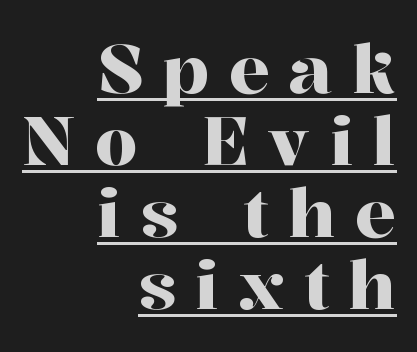
Note the varied advance widths — an 'i' is clearly narrower than an 'm'. The letters stand upright; this is a roman face. Each letter's strokes conclude with small projecting serifs. A typesetter would call this heavily tracked-out type. A continuous stroke trails under the words, as in a hyperlink.
